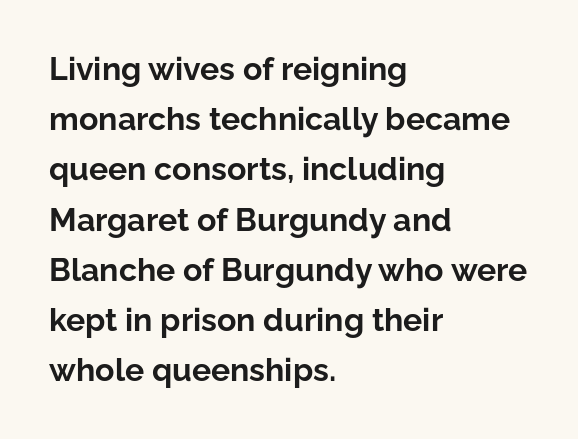
The image shows 32 px bold sans-serif type, upright; set left-aligned, normal line spacing (1.57x), normal letter spacing, not underlined; low stroke contrast and a medium x-height.
